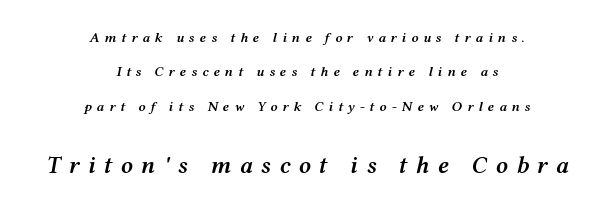
Q: Is the text bold? A: Semi-bold.
Q: Is the text italic (slanted)? A: Yes, it leans right by about 12 degrees.
Q: Is the text underlined? A: No.
Q: How is the paragraph aligned? A: Centered.
Q: Is the spacing between letters normal or unusually wide? A: Unusually wide.
Q: Is the spacing between lines tight, normal or loose? A: Loose.
Q: Which block of text is set in a larger size, the first (top) or the second (bottom)? A: The second (bottom) one.
